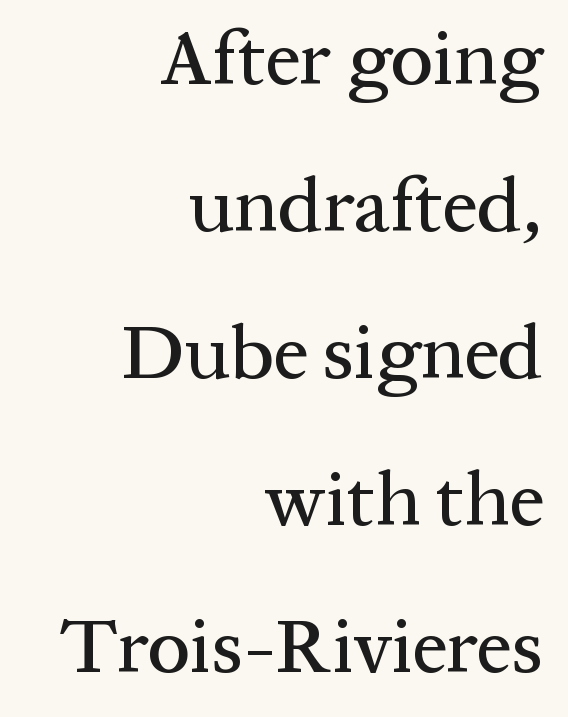
Lines of text with bare space underneath. You could not count columns in this text — the font is proportionally spaced. Yep, those are serifs on the letters. How are the letters spaced? Ordinarily, with no added tracking. The type sits square on the baseline with zero lean. Summary of vertical rhythm: relaxed, with wide interline spacing.
